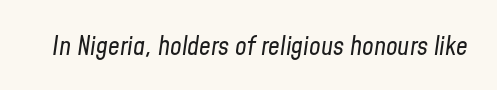
Q: Is the text bold? A: No.
Q: Is the text italic (slanted)? A: Yes, it leans right by about 8 degrees.
Q: Is the text underlined? A: No.
Q: Is the spacing between letters normal or unusually wide? A: Normal.
